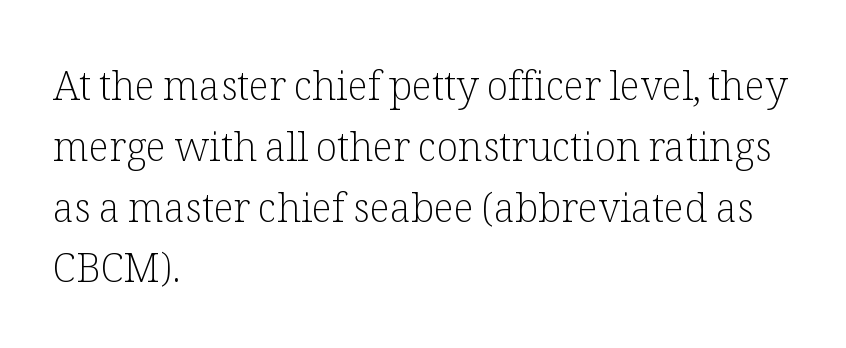
Q: Is the text bold? A: No.
Q: Is the text italic (slanted)? A: No, it is upright.
Q: Is the typeface a serif or a sans-serif typeface? A: Serif.
Q: Is the text underlined? A: No.
Q: How is the paragraph aligned? A: Left-aligned.
Q: Is the spacing between letters normal or unusually wide? A: Normal.
Q: Is the spacing between lines tight, normal or loose? A: Normal.
Q: Width (condensed, normal, or wide)? A: Normal.
Q: Stroke contrast? A: Low.
Q: x-height? A: Medium.
Q: Monospaced? A: No.
